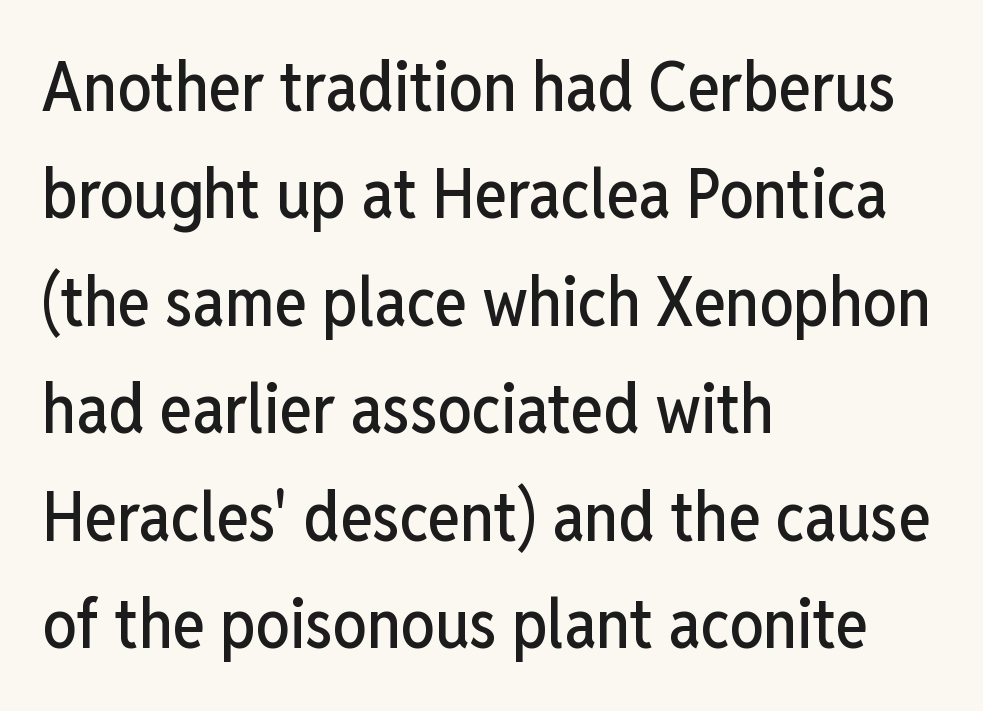
Q: Is the text italic (slanted)? A: No, it is upright.
Q: Is the typeface a serif or a sans-serif typeface? A: Sans-serif.
Q: Is the text underlined? A: No.
Q: How is the paragraph aligned? A: Left-aligned.
Q: Is the spacing between letters normal or unusually wide? A: Normal.
Q: Is the spacing between lines tight, normal or loose? A: Normal.
Q: Width (condensed, normal, or wide)? A: Condensed.
Q: Stroke contrast? A: Low.
Q: x-height? A: Medium.
Q: Monospaced? A: No.
